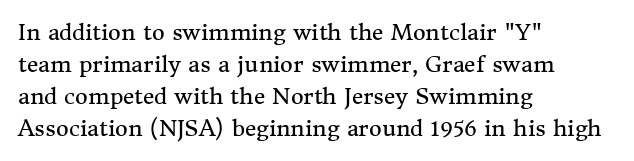
Q: Is the text bold? A: No.
Q: Is the text italic (slanted)? A: No, it is upright.
Q: Is the text underlined? A: No.
Q: How is the paragraph aligned? A: Left-aligned.
Q: Is the spacing between letters normal or unusually wide? A: Normal.
Q: Is the spacing between lines tight, normal or loose? A: Normal.
